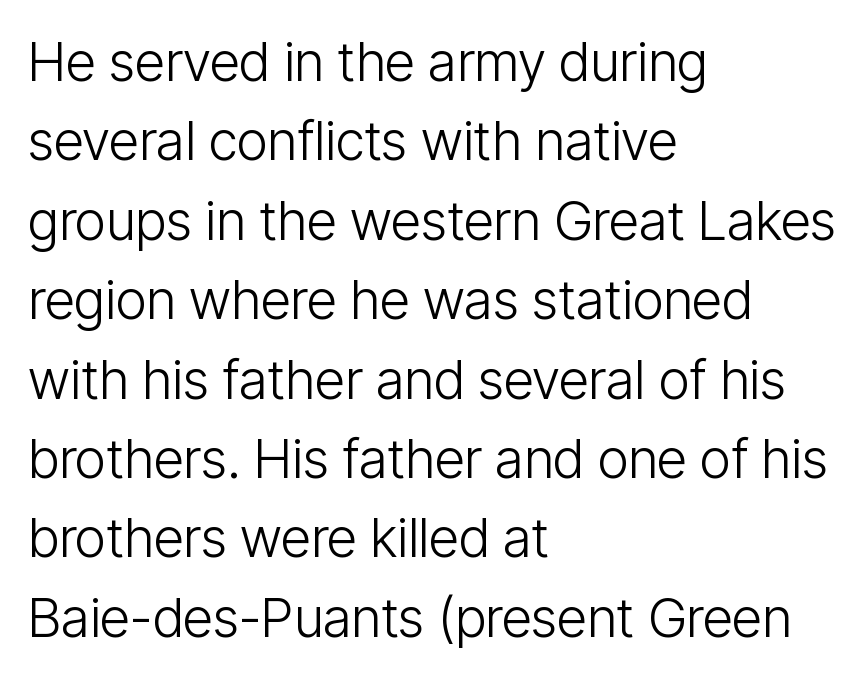
The rag falls on the right side of this text block. Does the lettering tilt? It doesn't — this is upright. The typesetting does not lean heavy: it is not bold. Serifs: no, the terminals of the letterforms are clean. The type is set solid horizontally, with unmodified tracking.
